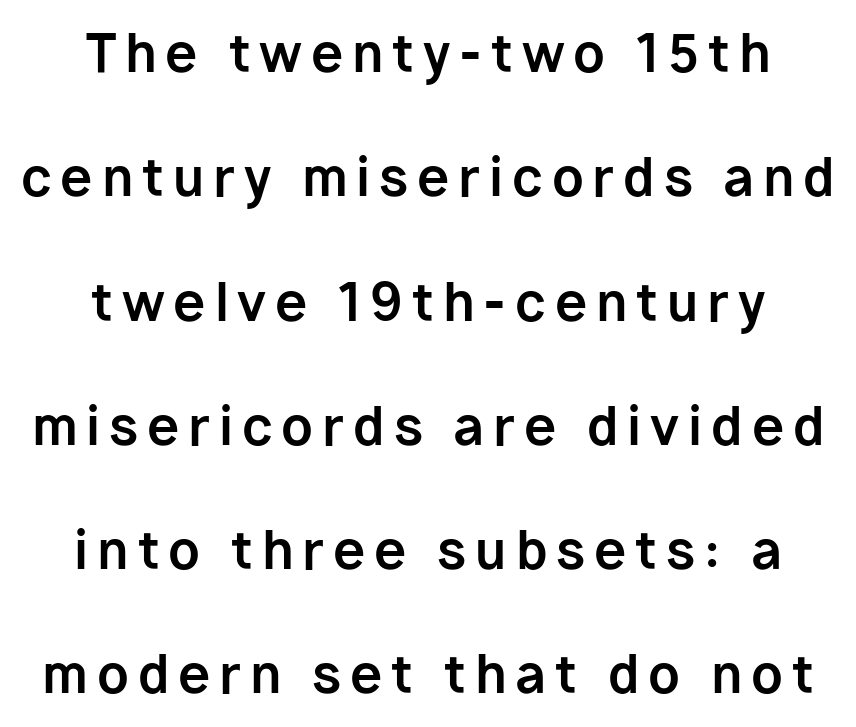
The image shows 52 px bold sans-serif type, upright; set centered, loose line spacing (2.39x), not underlined; low stroke contrast and a medium x-height.
